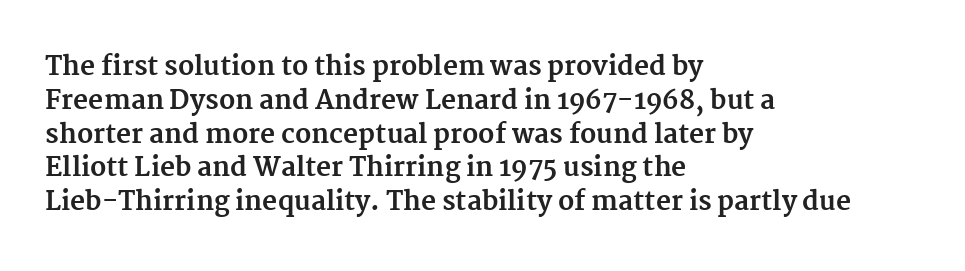
{"italic": "no", "bold": "yes", "underline": "no", "align": "left", "line_spacing": "normal", "line_spacing_ratio": 1.3, "letter_spacing": "normal", "letter_spacing_em": 0.0, "glyph_px": 26}
